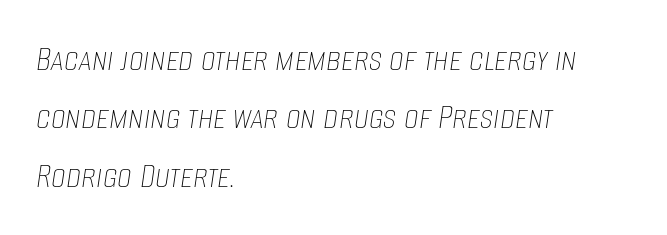
Q: Is the text bold? A: No.
Q: Is the text italic (slanted)? A: Yes, it leans right by about 8 degrees.
Q: Is the text underlined? A: No.
Q: How is the paragraph aligned? A: Left-aligned.
Q: Is the spacing between letters normal or unusually wide? A: Normal.
Q: Is the spacing between lines tight, normal or loose? A: Normal.
Q: Width (condensed, normal, or wide)? A: Condensed.
Q: Stroke contrast? A: Low.
Q: x-height? A: Large.
Q: Monospaced? A: No.
